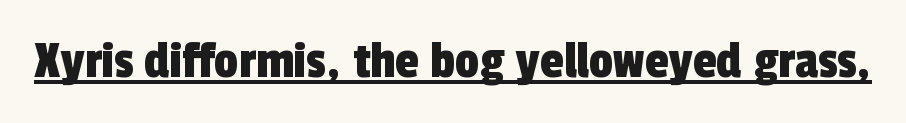
Q: Is the typeface a serif or a sans-serif typeface? A: Sans-serif.
Q: Is the text underlined? A: Yes.
Q: Is the spacing between letters normal or unusually wide? A: Normal.
Q: Width (condensed, normal, or wide)? A: Condensed.
Q: x-height? A: Medium.
Q: Monospaced? A: No.
